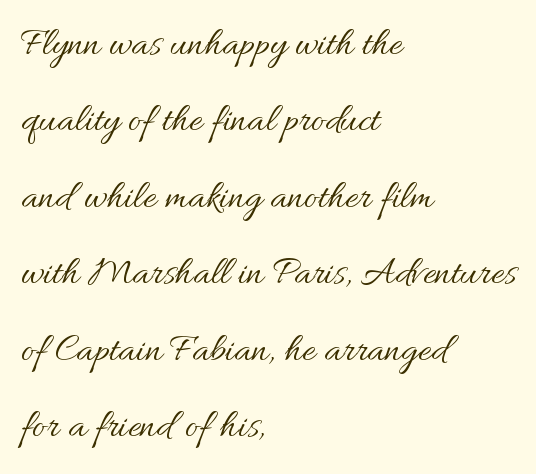
The image shows 40 px regular-weight type; set left-aligned, loose line spacing (1.91x), normal letter spacing, not underlined; medium stroke contrast and a small x-height.
